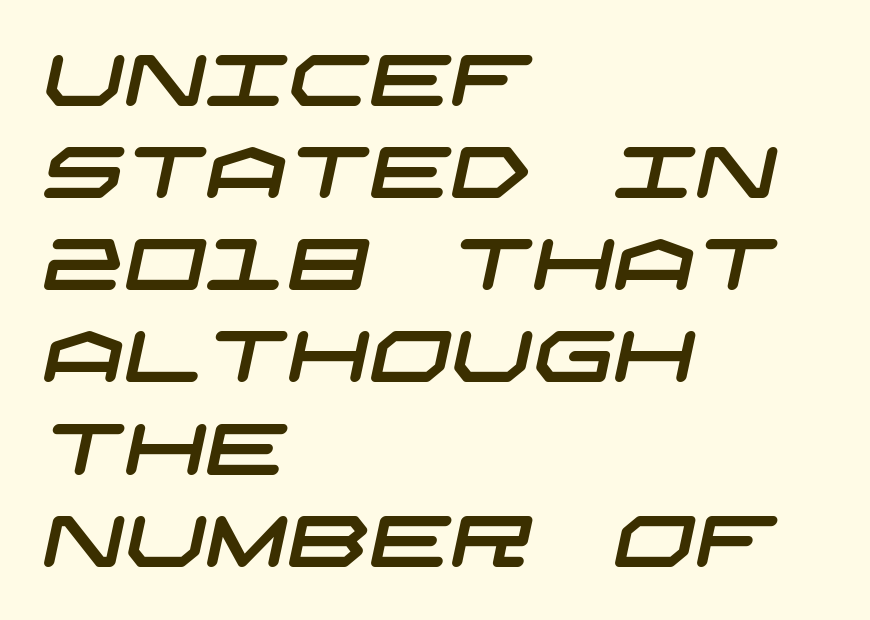
Q: Is the typeface a serif or a sans-serif typeface? A: Sans-serif.
Q: Is the text underlined? A: No.
Q: How is the paragraph aligned? A: Left-aligned.
Q: Is the spacing between letters normal or unusually wide? A: Normal.
Q: Is the spacing between lines tight, normal or loose? A: Normal.
Q: Width (condensed, normal, or wide)? A: Wide.
Q: Stroke contrast? A: Low.
Q: x-height? A: Large.
